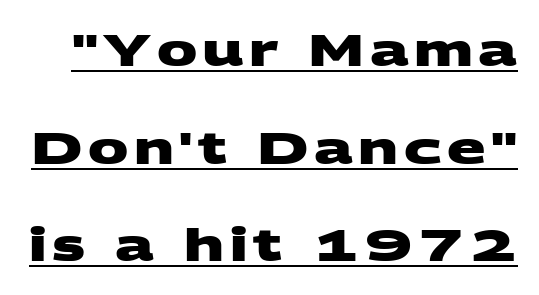
Q: Is the text bold? A: Yes.
Q: Is the typeface a serif or a sans-serif typeface? A: Sans-serif.
Q: Is the text underlined? A: Yes.
Q: Is the spacing between lines tight, normal or loose? A: Loose.
Q: Width (condensed, normal, or wide)? A: Wide.
Q: Stroke contrast? A: Medium.
Q: x-height? A: Large.
Q: Monospaced? A: No.
